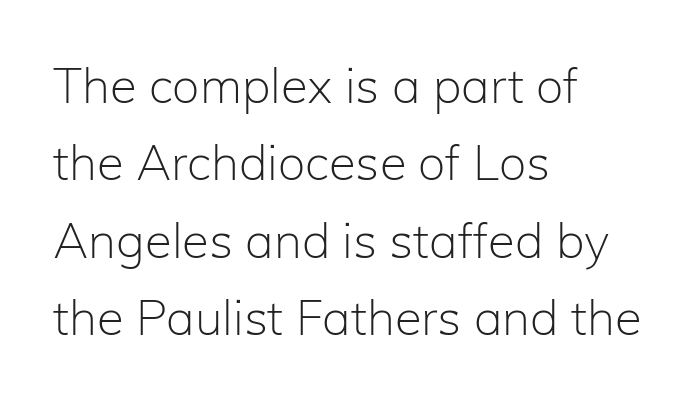
{"serif": "no", "italic": "no", "bold": "no", "weight": "light", "width": "normal", "stroke_contrast": "low", "x_height": "medium", "monospaced": "no", "underline": "no", "align": "left", "line_spacing": "normal", "line_spacing_ratio": 1.58, "letter_spacing": "normal", "letter_spacing_em": 0.0, "glyph_px": 49}
